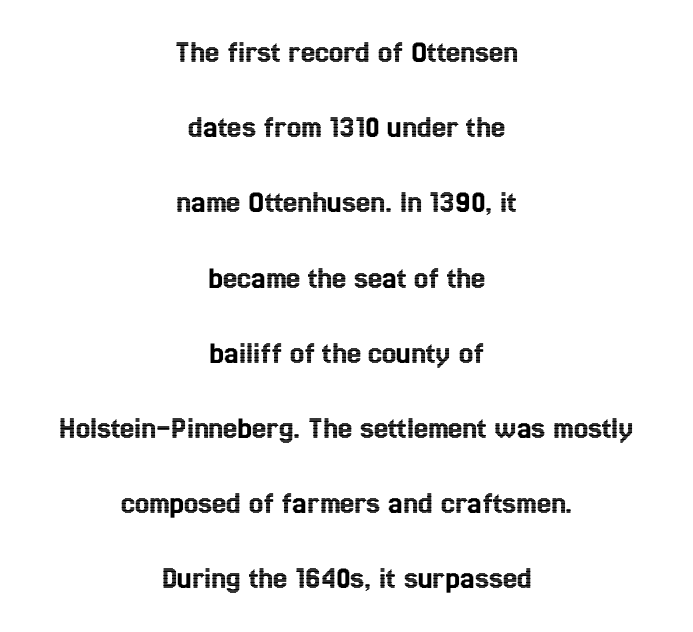
Q: Is the text italic (slanted)? A: No, it is upright.
Q: Is the text underlined? A: No.
Q: How is the paragraph aligned? A: Centered.
Q: Is the spacing between letters normal or unusually wide? A: Normal.
Q: Is the spacing between lines tight, normal or loose? A: Loose.
Q: Width (condensed, normal, or wide)? A: Condensed.
Q: x-height? A: Medium.
Q: Monospaced? A: No.
